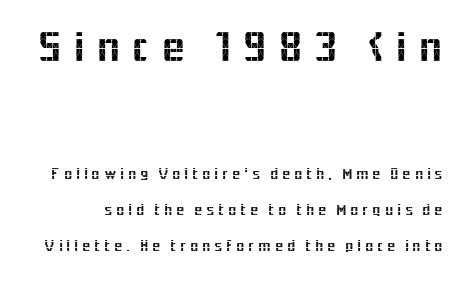
{"serif": "no", "italic": "no", "width": "normal", "x_height": "medium", "monospaced": "no", "underline": "no", "line_spacing": "loose", "line_spacing_ratio": 2.37, "letter_spacing": "wide", "letter_spacing_em": 0.24, "larger_block": "first", "size_ratio": 2.93, "glyph_px": 44}
